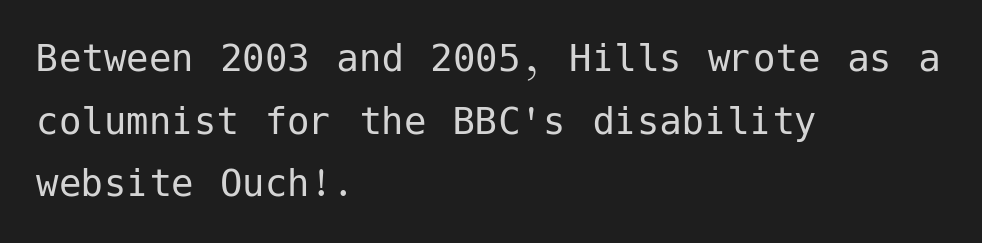
The image shows 45 px regular-weight sans-serif type, upright; set left-aligned, normal line spacing (1.39x), normal letter spacing, not underlined; low stroke contrast and a medium x-height.
